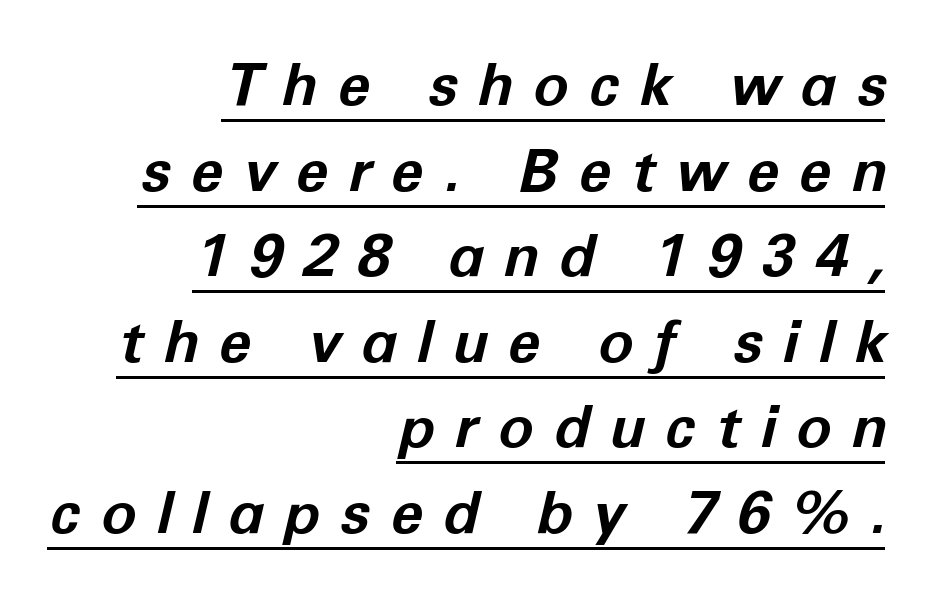
{"italic": "yes", "lean": "right", "slant_degrees": 12, "bold": "yes", "weight": "bold", "width": "normal", "stroke_contrast": "low", "x_height": "medium", "monospaced": "no", "underline": "yes", "align": "right", "line_spacing": "normal", "line_spacing_ratio": 1.45, "letter_spacing": "wide", "letter_spacing_em": 0.34, "glyph_px": 59}
